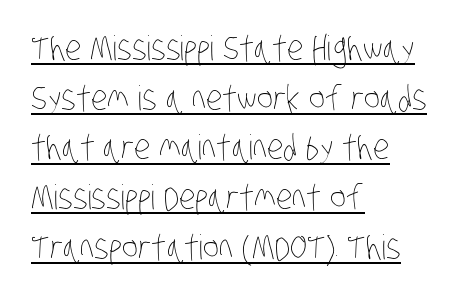
The image shows 34 px thin, condensed type; set left-aligned, normal line spacing (1.46x), normal letter spacing, underlined; low stroke contrast and a large x-height.
